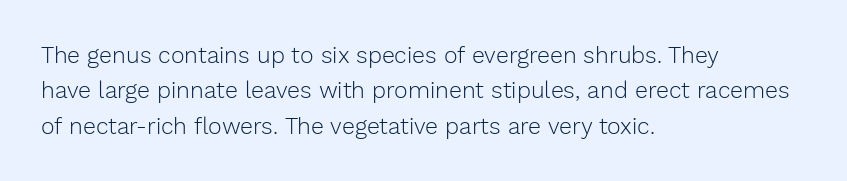
The face looks like a standard text weight, possibly lighter. Vertical strokes here are truly vertical. These lines keep a tight, regular rhythm from letter to letter. Leading matches the norm, producing a regular column. Left-aligned paragraph, ragged on the right. The space directly below the letters is spotless.
